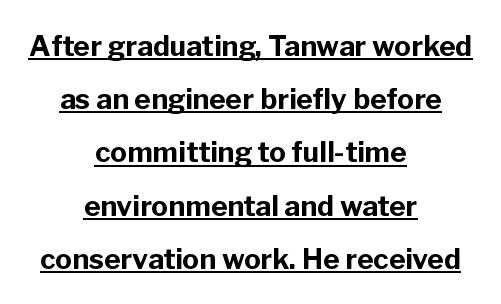
A typesetter would mark this as roman, not italic. Horizontal bands of white between lines are thick stripes. These lines are centered, leaving both edges ragged. The letters advance in unequal steps, a hallmark of proportional type.
